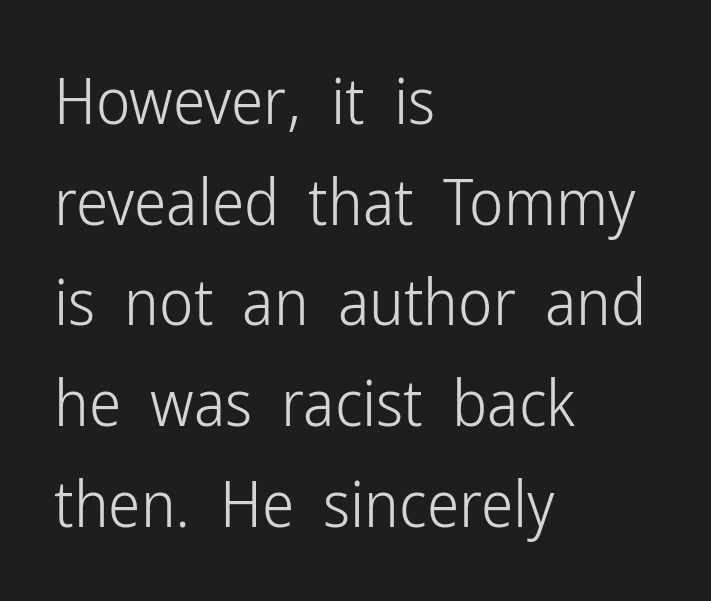
The image shows 65 px light, condensed sans-serif type, upright; set left-aligned, normal line spacing (1.55x), normal letter spacing, not underlined; low stroke contrast and a medium x-height.
